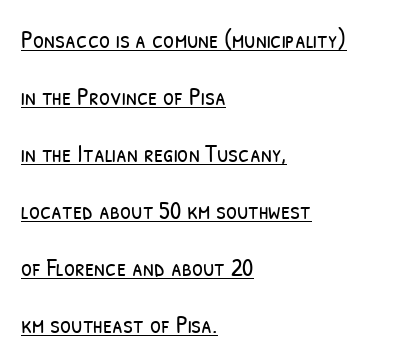
The image shows 25 px text type; set left-aligned, loose line spacing (2.28x), normal letter spacing, underlined.
